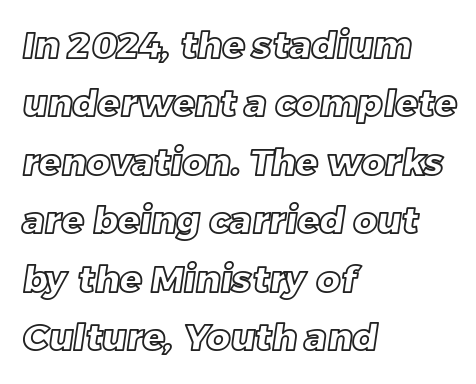
Q: Is the text underlined? A: No.
Q: How is the paragraph aligned? A: Left-aligned.
Q: Is the spacing between letters normal or unusually wide? A: Normal.
Q: Is the spacing between lines tight, normal or loose? A: Normal.
Q: Width (condensed, normal, or wide)? A: Normal.
Q: x-height? A: Large.
Q: Monospaced? A: No.
